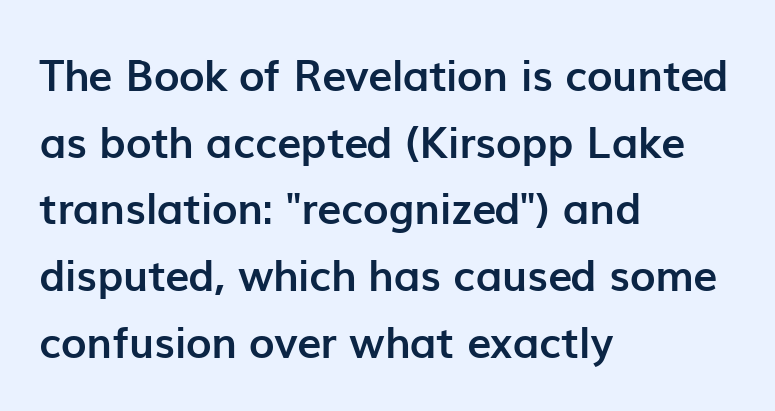
Think of a printed novel: that variable character pitch is what you see here. Plain, unruled lines of type. A typesetter would call this zero additional tracking. A roman cut, with each character standing at attention. In CSS terms this would be text-align: left. The characters display no serif detailing; their extremities are plain.
